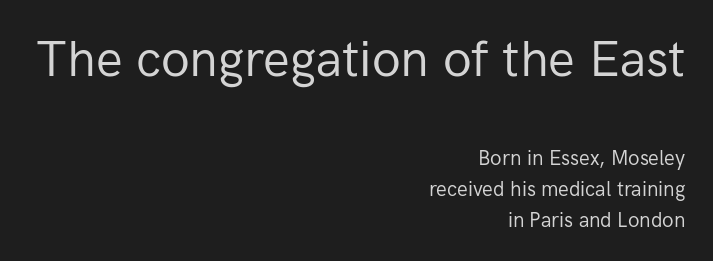
{"serif": "no", "italic": "no", "bold": "no", "weight": "regular", "width": "normal", "stroke_contrast": "low", "x_height": "medium", "monospaced": "no", "underline": "no", "align": "right", "line_spacing": "normal", "line_spacing_ratio": 1.56, "letter_spacing": "normal", "letter_spacing_em": 0.0, "larger_block": "first", "size_ratio": 2.5, "glyph_px": 50}
